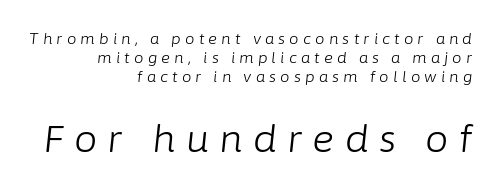
{"italic": "yes", "lean": "right", "slant_degrees": 6, "bold": "no", "weight": "light", "width": "normal", "stroke_contrast": "low", "x_height": "medium", "monospaced": "no", "underline": "no", "align": "right", "line_spacing": "normal", "line_spacing_ratio": 1.28, "letter_spacing": "wide", "letter_spacing_em": 0.28, "larger_block": "second", "size_ratio": 2.47, "glyph_px": 37}
